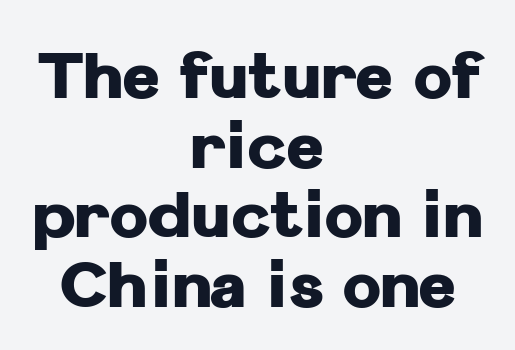
The font is running at its bold setting. Layout note: lines centered. Honestly, the rows look squashed on top of each other. This rendering employs a face without finishing strokes, i.e., a sans-serif. Think of a printed novel: that variable character pitch is what you see here. Descenders hang freely into open space.
